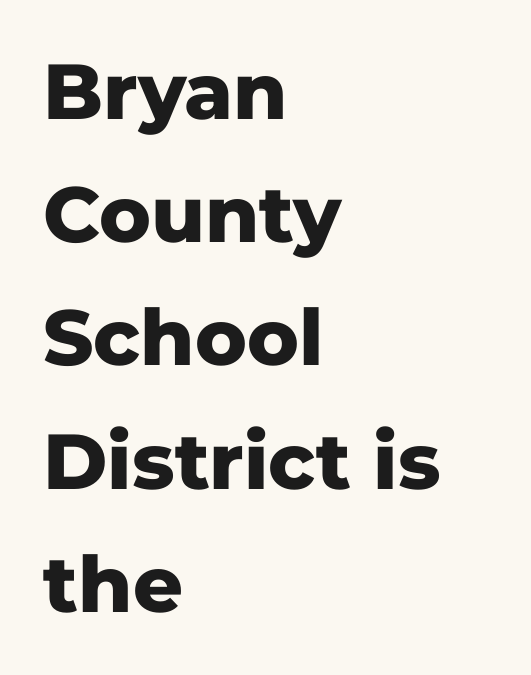
The image shows 78 px heavy sans-serif type, upright; set left-aligned, normal line spacing (1.58x), normal letter spacing, not underlined; low stroke contrast and a medium x-height.
